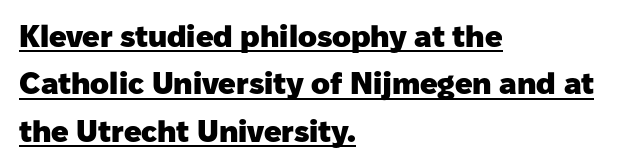
The image shows 31 px heavy sans-serif type, upright; set left-aligned, normal line spacing (1.53x), normal letter spacing, underlined; low stroke contrast and a medium x-height.
